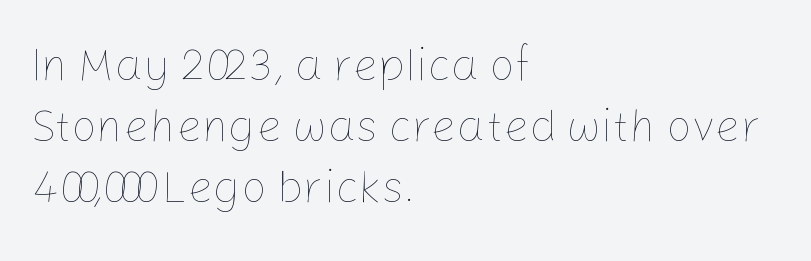
Q: Is the text bold? A: No.
Q: Is the text italic (slanted)? A: No, it is upright.
Q: Is the text underlined? A: No.
Q: How is the paragraph aligned? A: Left-aligned.
Q: Is the spacing between letters normal or unusually wide? A: Normal.
Q: Is the spacing between lines tight, normal or loose? A: Normal.
Q: Width (condensed, normal, or wide)? A: Normal.
Q: Stroke contrast? A: Low.
Q: x-height? A: Medium.
Q: Monospaced? A: No.
